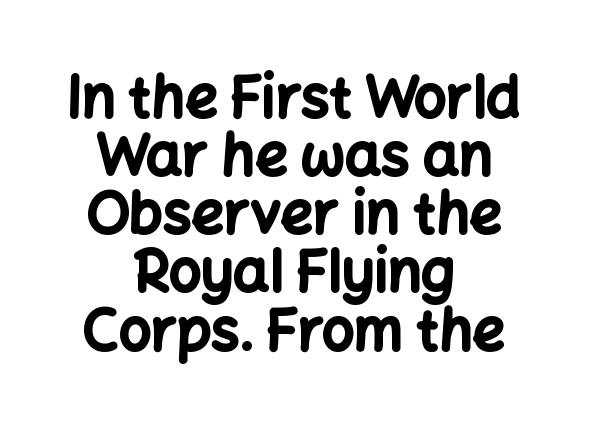
Q: Is the text bold? A: Yes.
Q: Is the text italic (slanted)? A: No, it is upright.
Q: Is the typeface a serif or a sans-serif typeface? A: Sans-serif.
Q: Is the text underlined? A: No.
Q: How is the paragraph aligned? A: Centered.
Q: Is the spacing between letters normal or unusually wide? A: Normal.
Q: Is the spacing between lines tight, normal or loose? A: Tight.
Q: Width (condensed, normal, or wide)? A: Normal.
Q: Stroke contrast? A: Low.
Q: x-height? A: Medium.
Q: Monospaced? A: No.
